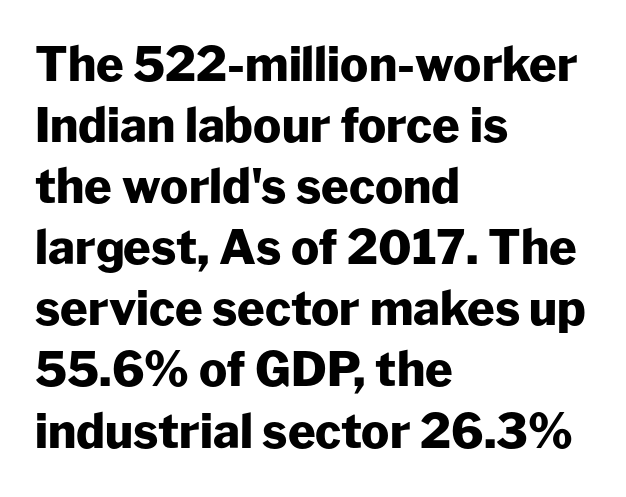
The image shows 47 px heavy sans-serif type, upright; set left-aligned, normal line spacing (1.3x), normal letter spacing, not underlined; low stroke contrast and a medium x-height.
